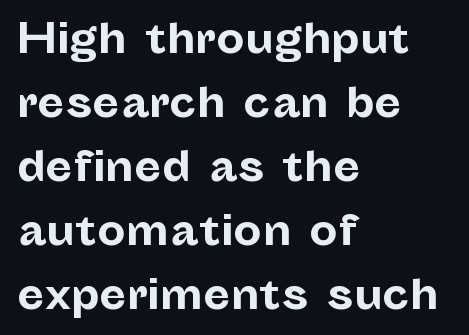
{"serif": "no", "italic": "no", "bold": "yes", "weight": "bold", "width": "normal", "stroke_contrast": "low", "x_height": "medium", "monospaced": "no", "underline": "no", "align": "left", "line_spacing": "normal", "line_spacing_ratio": 1.6, "letter_spacing": "normal", "letter_spacing_em": 0.0, "glyph_px": 40}
